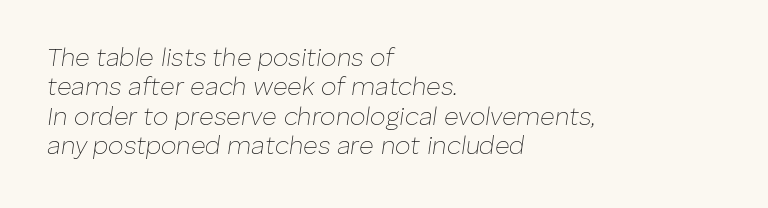
{"italic": "yes", "lean": "right", "slant_degrees": 8, "bold": "no", "underline": "no", "align": "left", "line_spacing_ratio": 1.18, "letter_spacing": "normal", "letter_spacing_em": 0.0, "glyph_px": 25}
